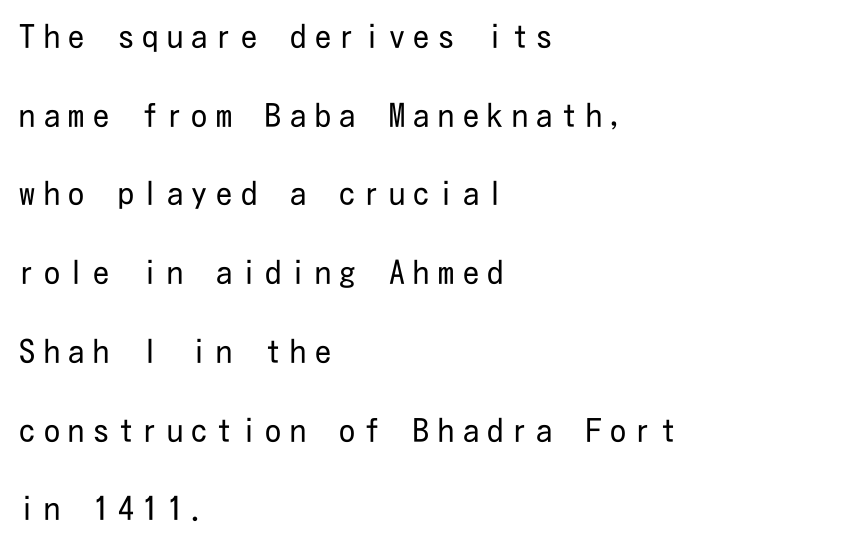
{"serif": "no", "italic": "no", "bold": "no", "weight": "regular", "width": "condensed", "stroke_contrast": "low", "x_height": "medium", "underline": "no", "align": "left", "line_spacing": "loose", "line_spacing_ratio": 2.46, "letter_spacing": "wide", "letter_spacing_em": 0.27, "glyph_px": 32}
